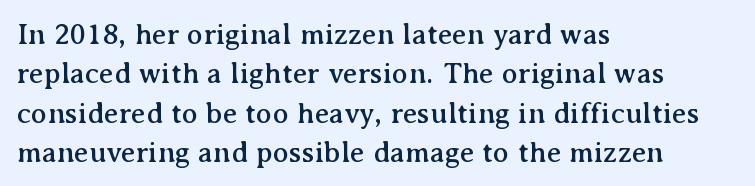
Left-aligned paragraph, ragged on the right. Spacing between characters is what you'd get straight out of the box. The type family on display is of the serif kind. Ordinary non-slanted type is in use.
